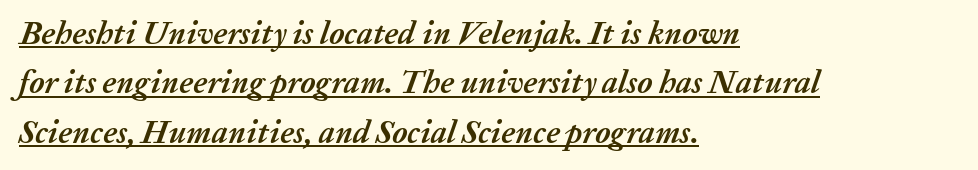
Compared with a centered layout, this one pins lines to the left instead. Slant detected: the letters are inclined. A typesetter would call this proportional, since set widths differ per character. Plenty of ink on the page — the face is bold.
